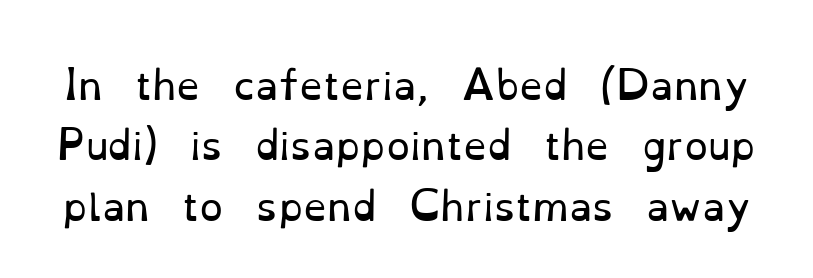
Q: Is the text bold? A: No.
Q: Is the text italic (slanted)? A: No, it is upright.
Q: Is the typeface a serif or a sans-serif typeface? A: Serif.
Q: Is the text underlined? A: No.
Q: Is the spacing between letters normal or unusually wide? A: Normal.
Q: Is the spacing between lines tight, normal or loose? A: Normal.
Q: Width (condensed, normal, or wide)? A: Normal.
Q: Stroke contrast? A: Low.
Q: x-height? A: Small.
Q: Monospaced? A: No.
